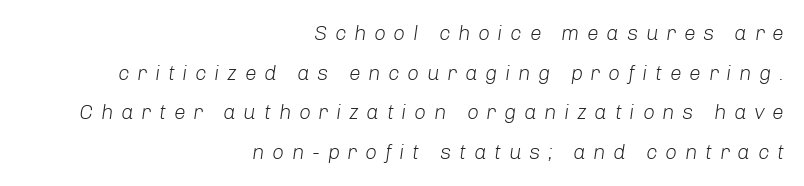
Q: Is the text bold? A: No.
Q: Is the text italic (slanted)? A: Yes, it leans right by about 8 degrees.
Q: Is the text underlined? A: No.
Q: How is the paragraph aligned? A: Right-aligned.
Q: Is the spacing between letters normal or unusually wide? A: Unusually wide.
